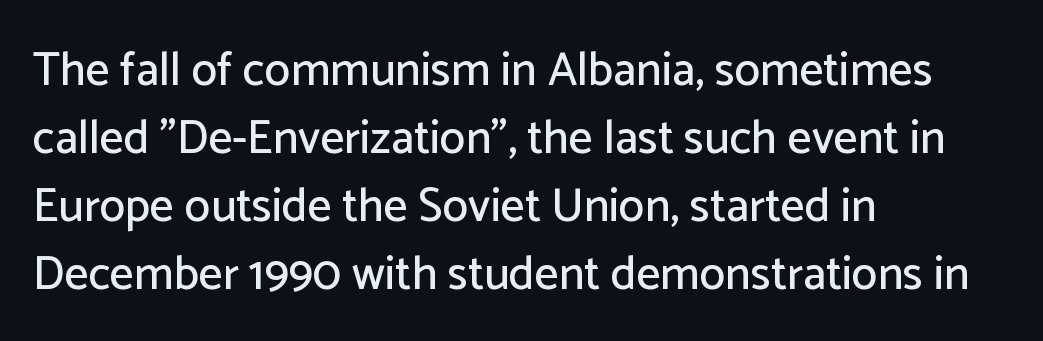
{"serif": "no", "italic": "no", "width": "normal", "stroke_contrast": "low", "x_height": "medium", "monospaced": "no", "underline": "no", "align": "left", "line_spacing": "normal", "line_spacing_ratio": 1.45, "letter_spacing": "normal", "letter_spacing_em": 0.0, "glyph_px": 47}
